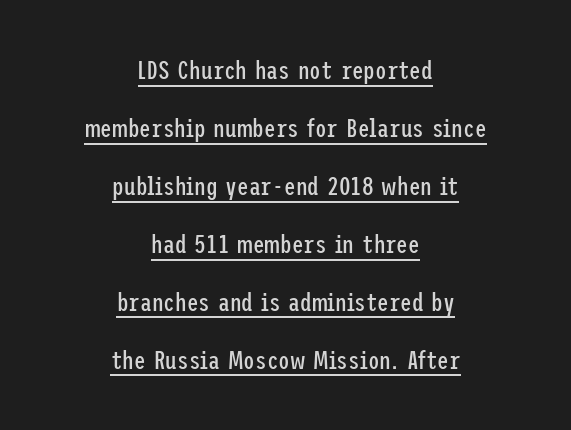
The font sits on the lighter half of the weight spectrum, regular included. In terms of leading, this rendering errs on the spacious side. The whitespace from short lines is split evenly between both sides. Rendered with straight, roman letterforms.
